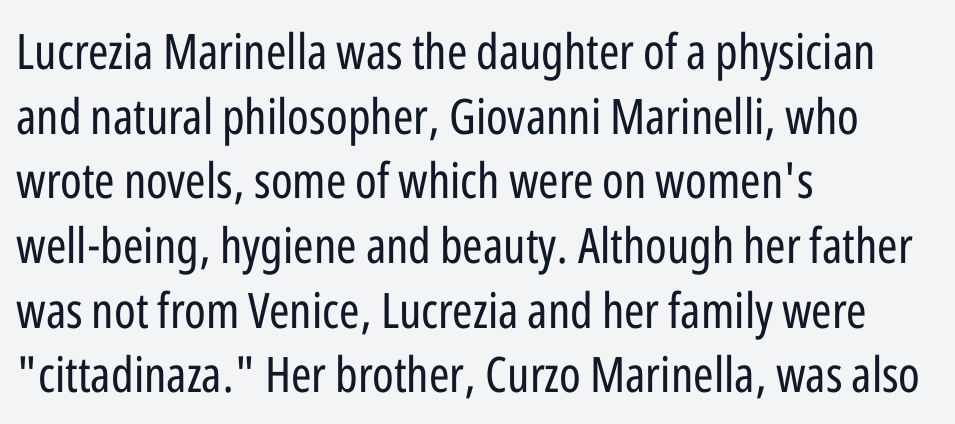
Q: Is the text bold? A: No.
Q: Is the text italic (slanted)? A: No, it is upright.
Q: Is the typeface a serif or a sans-serif typeface? A: Sans-serif.
Q: Is the text underlined? A: No.
Q: How is the paragraph aligned? A: Left-aligned.
Q: Is the spacing between letters normal or unusually wide? A: Normal.
Q: Is the spacing between lines tight, normal or loose? A: Normal.
Q: Width (condensed, normal, or wide)? A: Condensed.
Q: Stroke contrast? A: Low.
Q: x-height? A: Medium.
Q: Monospaced? A: No.
